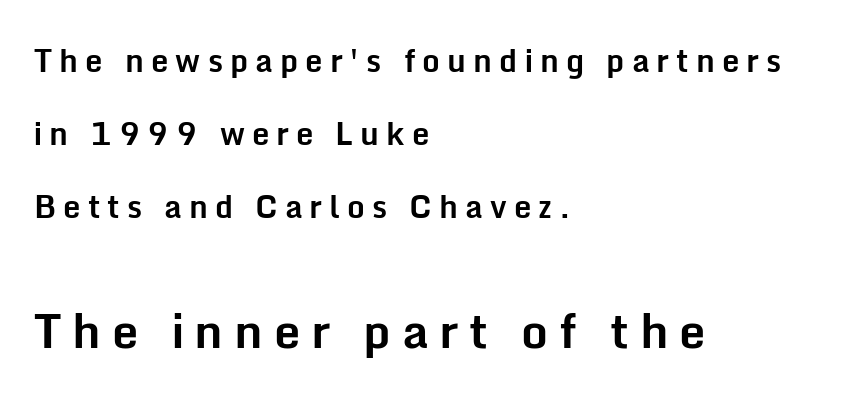
{"serif": "no", "italic": "no", "bold": "yes", "weight": "bold", "width": "normal", "stroke_contrast": "low", "x_height": "medium", "monospaced": "no", "underline": "no", "align": "left", "line_spacing": "loose", "line_spacing_ratio": 2.36, "letter_spacing": "wide", "letter_spacing_em": 0.23, "larger_block": "second", "size_ratio": 1.52, "glyph_px": 47}
